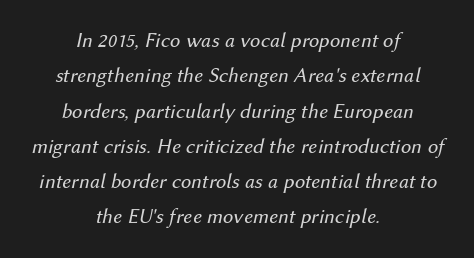
Q: Is the text bold? A: No.
Q: Is the text italic (slanted)? A: Yes, it leans right by about 12 degrees.
Q: Is the text underlined? A: No.
Q: How is the paragraph aligned? A: Centered.
Q: Is the spacing between letters normal or unusually wide? A: Normal.
Q: Is the spacing between lines tight, normal or loose? A: Normal.
